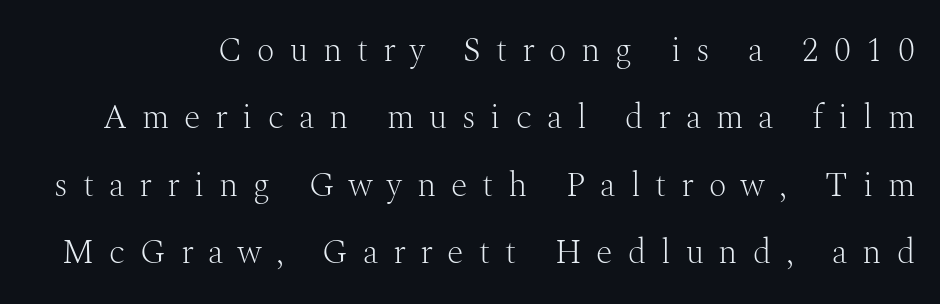
The letters stand upright; this is a roman face. The foot of each line stays bare and open. Typographically, this falls in the serif category. You could not count columns in this text — the font is proportionally spaced.
